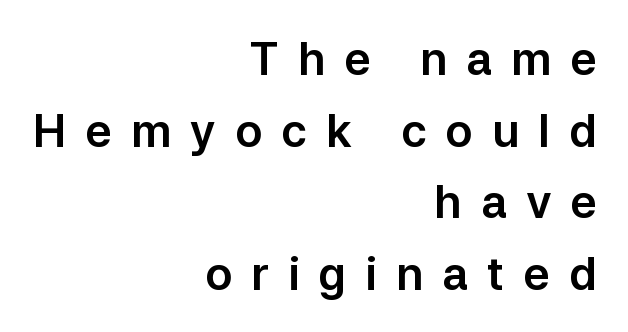
This rendering uses right alignment, leaving the left contour irregular. The specimen omits any rule beneath the text block's lines. Upright lettering throughout. The passage shown stacks its lines at a standard gap. The passage shown has open, widely tracked lettering throughout. This sample uses a sans-serif face.
